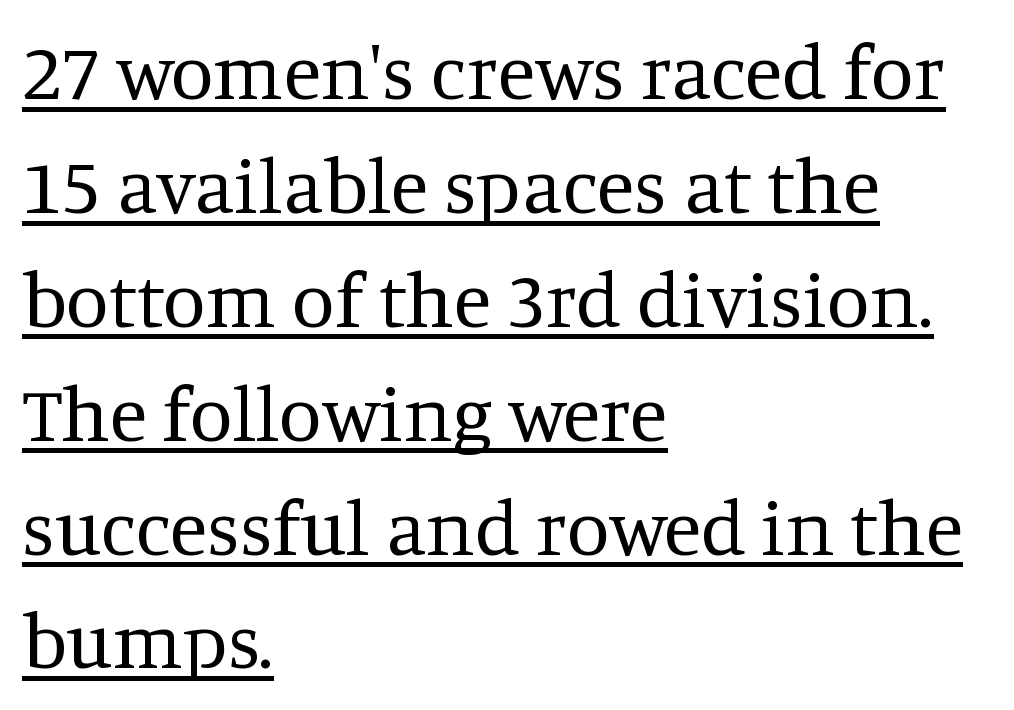
Q: Is the text bold? A: No.
Q: Is the text italic (slanted)? A: No, it is upright.
Q: Is the typeface a serif or a sans-serif typeface? A: Serif.
Q: Is the text underlined? A: Yes.
Q: How is the paragraph aligned? A: Left-aligned.
Q: Is the spacing between letters normal or unusually wide? A: Normal.
Q: Is the spacing between lines tight, normal or loose? A: Normal.
Q: Width (condensed, normal, or wide)? A: Normal.
Q: Stroke contrast? A: Medium.
Q: x-height? A: Large.
Q: Monospaced? A: No.
